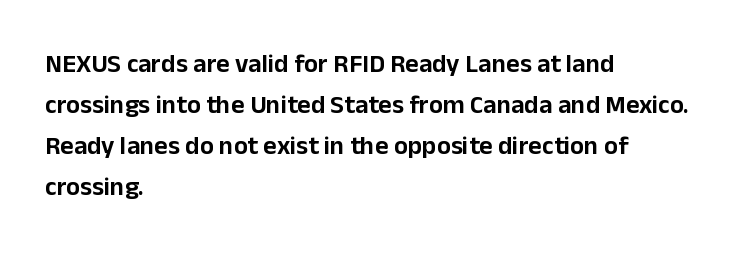
{"italic": "no", "underline": "no", "align": "left", "line_spacing": "normal", "line_spacing_ratio": 1.58, "letter_spacing": "normal", "letter_spacing_em": 0.0, "glyph_px": 26}
